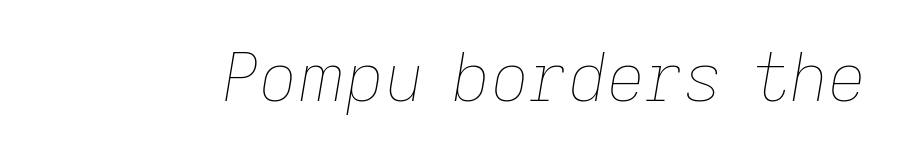
Q: Is the text bold? A: No.
Q: Is the text italic (slanted)? A: Yes, it leans right by about 9 degrees.
Q: Is the text underlined? A: No.
Q: Is the spacing between letters normal or unusually wide? A: Normal.
Q: Width (condensed, normal, or wide)? A: Normal.
Q: Stroke contrast? A: Low.
Q: x-height? A: Medium.
Q: Monospaced? A: No.
